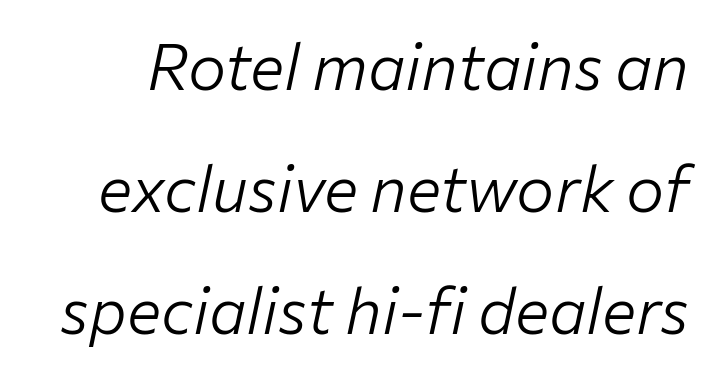
{"italic": "yes", "lean": "right", "slant_degrees": 12, "bold": "no", "weight": "light", "width": "normal", "stroke_contrast": "low", "x_height": "medium", "monospaced": "no", "underline": "no", "line_spacing": "loose", "line_spacing_ratio": 1.91, "letter_spacing": "normal", "letter_spacing_em": 0.0, "glyph_px": 64}
